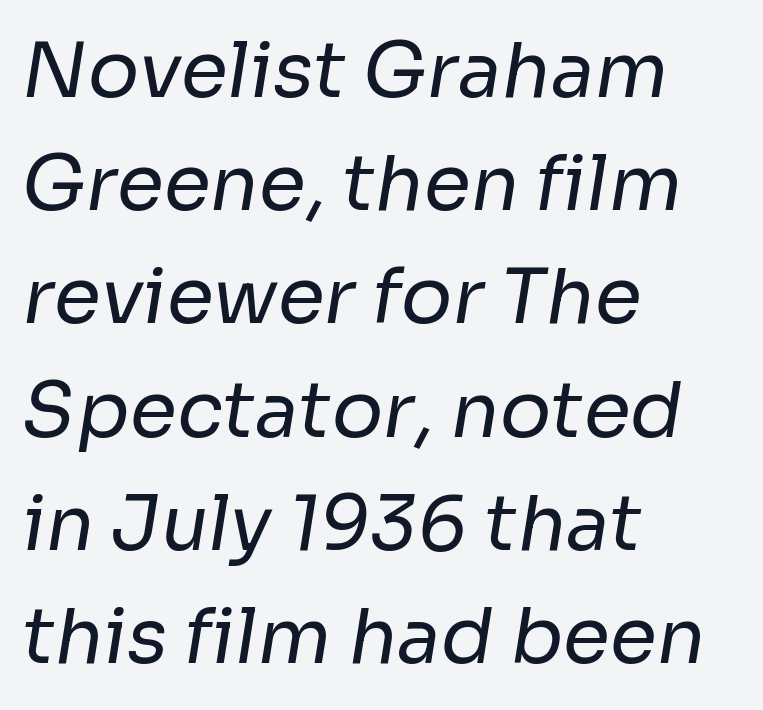
Honestly, there is no underline to notice here at all. Visually the block forms a straight wall on the left and a jagged coastline on the right. Each stroke keeps to a modest, everyday thickness or less. A typesetter would call this proportional, since set widths differ per character.
